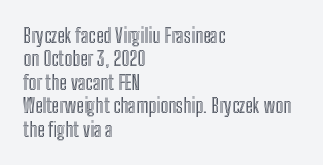
The image shows 20 px text type, upright; set left-aligned, line spacing 1.17x, normal letter spacing, not underlined.
